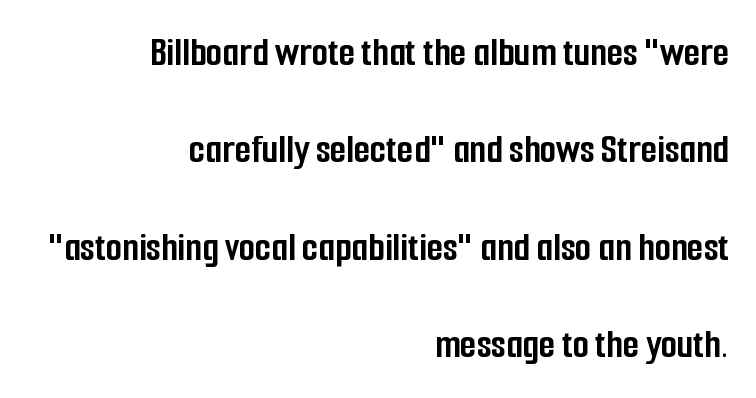
The image shows 42 px semibold, condensed sans-serif type, upright; set right-aligned, loose line spacing (2.32x), normal letter spacing, not underlined; low stroke contrast and a medium x-height.
